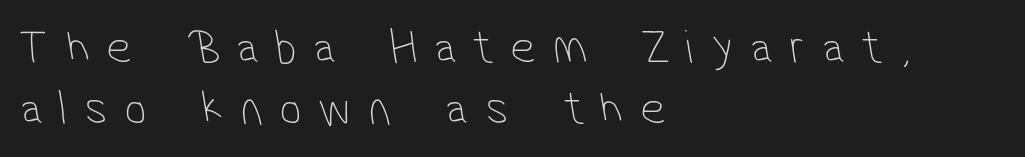
Q: Is the text bold? A: No.
Q: Is the typeface a serif or a sans-serif typeface? A: Sans-serif.
Q: Is the text underlined? A: No.
Q: How is the paragraph aligned? A: Left-aligned.
Q: Is the spacing between letters normal or unusually wide? A: Unusually wide.
Q: Width (condensed, normal, or wide)? A: Condensed.
Q: Stroke contrast? A: Low.
Q: x-height? A: Medium.
Q: Monospaced? A: No.
